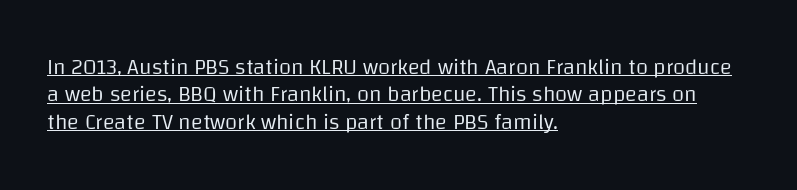
Q: Is the text bold? A: No.
Q: Is the text italic (slanted)? A: No, it is upright.
Q: Is the text underlined? A: Yes.
Q: How is the paragraph aligned? A: Left-aligned.
Q: Is the spacing between letters normal or unusually wide? A: Normal.
